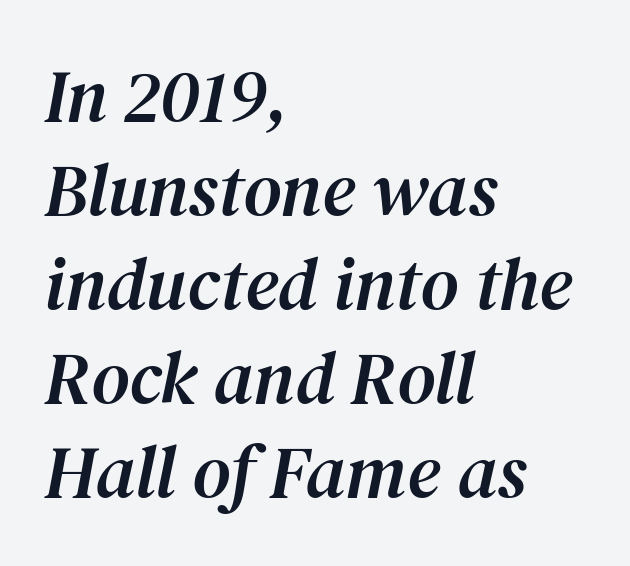
Spacing verdict: proportional, widths tailored to each character. Caption: multi-line text, flush left, ragged right. Quick note: italic. Plain, unruled lines of type. Look at the bottom of the vertical strokes: they flare into serifs here.
